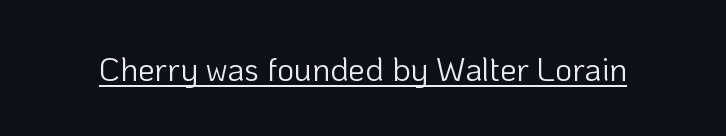
Unlike italic type, these characters show no tilt at all. Do the characters align in a grid? No, the font is proportional. Ink coverage per letter is moderate at most. Nothing sits at the stroke ends, so this counts as sans-serif. Quick note: underline on. These lines keep a tight, regular rhythm from letter to letter.
